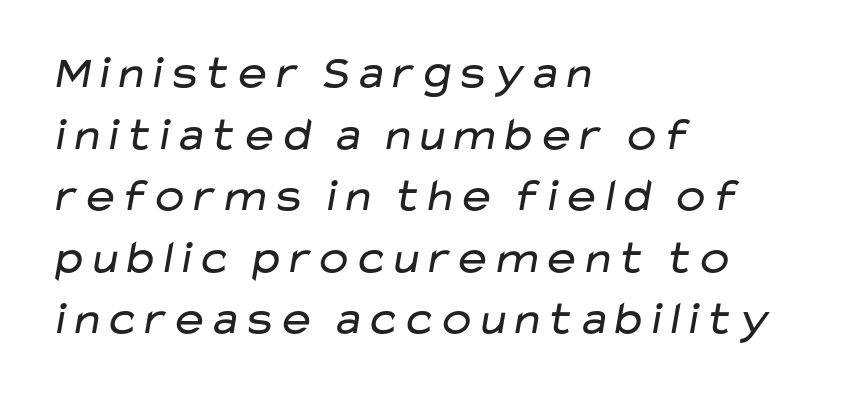
{"serif": "no", "bold": "no", "weight": "regular", "width": "wide", "stroke_contrast": "low", "x_height": "medium", "monospaced": "no", "underline": "no", "align": "left", "line_spacing": "normal", "line_spacing_ratio": 1.31, "letter_spacing": "normal", "letter_spacing_em": 0.0, "glyph_px": 47}
